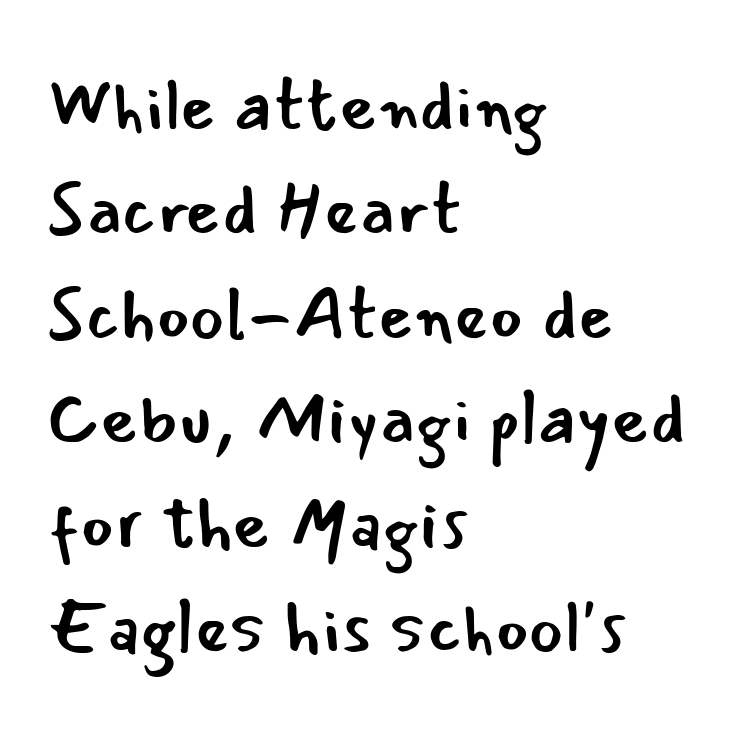
Q: Is the text bold? A: No.
Q: Is the text italic (slanted)? A: No, it is upright.
Q: Is the typeface a serif or a sans-serif typeface? A: Sans-serif.
Q: Is the text underlined? A: No.
Q: How is the paragraph aligned? A: Left-aligned.
Q: Is the spacing between letters normal or unusually wide? A: Normal.
Q: Is the spacing between lines tight, normal or loose? A: Normal.
Q: Width (condensed, normal, or wide)? A: Normal.
Q: Stroke contrast? A: Low.
Q: x-height? A: Small.
Q: Monospaced? A: No.
